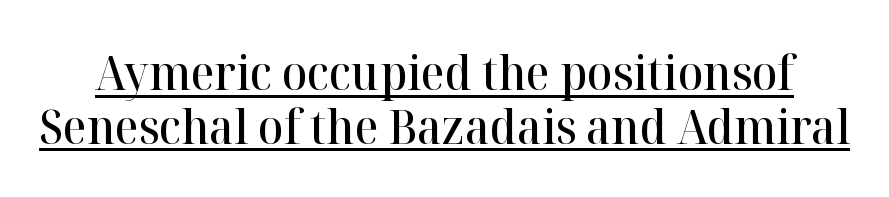
Q: Is the text bold? A: Semi-bold.
Q: Is the text italic (slanted)? A: No, it is upright.
Q: Is the typeface a serif or a sans-serif typeface? A: Serif.
Q: Is the text underlined? A: Yes.
Q: Is the spacing between letters normal or unusually wide? A: Normal.
Q: Is the spacing between lines tight, normal or loose? A: Tight.
Q: Width (condensed, normal, or wide)? A: Normal.
Q: Stroke contrast? A: High.
Q: x-height? A: Medium.
Q: Monospaced? A: No.
